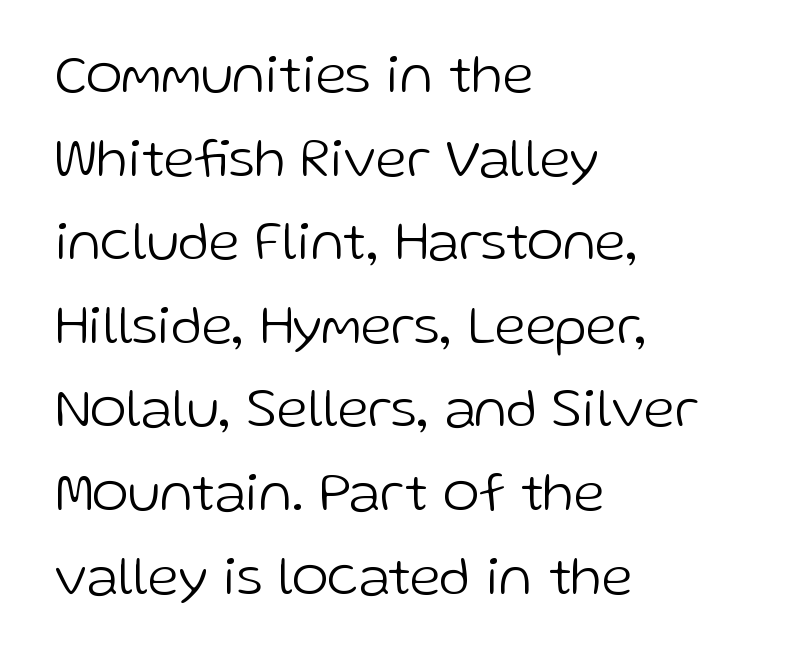
Q: Is the text bold? A: No.
Q: Is the text italic (slanted)? A: No, it is upright.
Q: Is the typeface a serif or a sans-serif typeface? A: Sans-serif.
Q: Is the text underlined? A: No.
Q: How is the paragraph aligned? A: Left-aligned.
Q: Is the spacing between letters normal or unusually wide? A: Normal.
Q: Is the spacing between lines tight, normal or loose? A: Normal.
Q: Width (condensed, normal, or wide)? A: Normal.
Q: Stroke contrast? A: Low.
Q: x-height? A: Medium.
Q: Monospaced? A: No.
